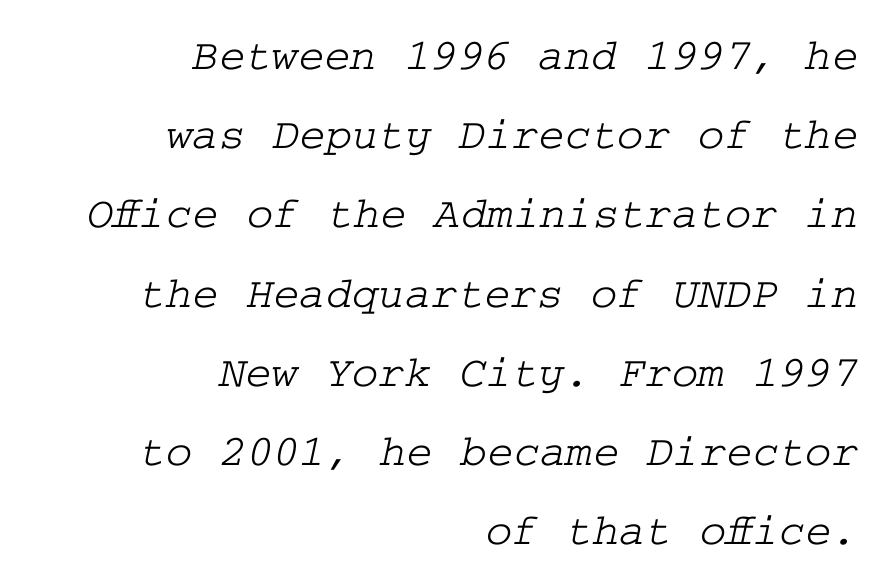
The image shows 45 px wide serif type; set right-aligned, line spacing 1.76x, normal letter spacing, not underlined; low stroke contrast and a medium x-height.
